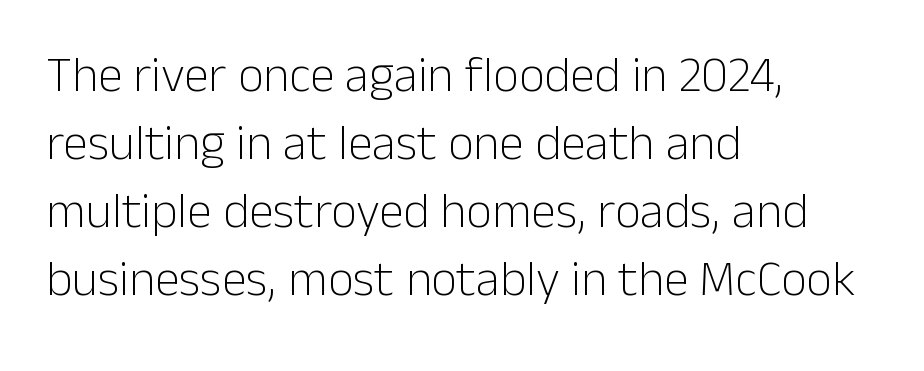
The image shows 50 px light sans-serif type, upright; set left-aligned, normal line spacing (1.36x), normal letter spacing, not underlined; low stroke contrast and a medium x-height.
